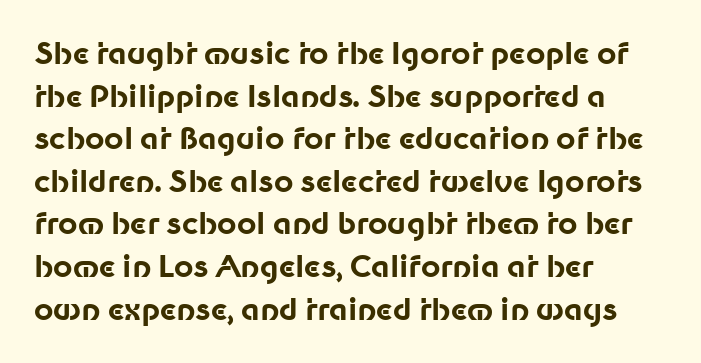
{"serif": "no", "italic": "no", "bold": "yes", "weight": "bold", "width": "normal", "stroke_contrast": "low", "x_height": "medium", "monospaced": "no", "underline": "no", "align": "left", "line_spacing": "normal", "line_spacing_ratio": 1.42, "letter_spacing": "normal", "letter_spacing_em": 0.0, "glyph_px": 30}
